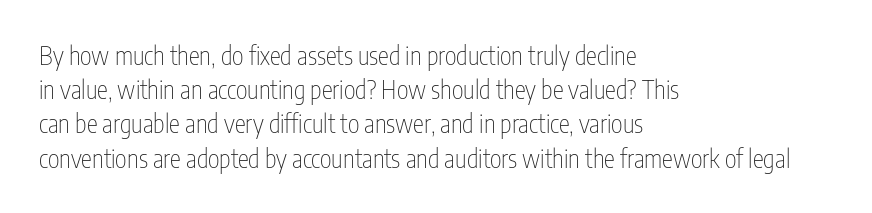
The image shows 25 px text type, upright; set left-aligned, normal line spacing (1.37x), normal letter spacing, not underlined.
